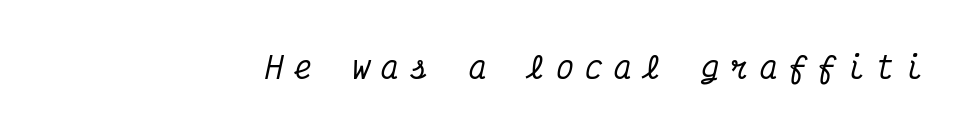
A serif font was chosen for this passage. The typography opts for an oblique posture over an upright one. The gap between lines stays unmarked. Fixed-width glyphs throughout — classic coding-font behaviour.
